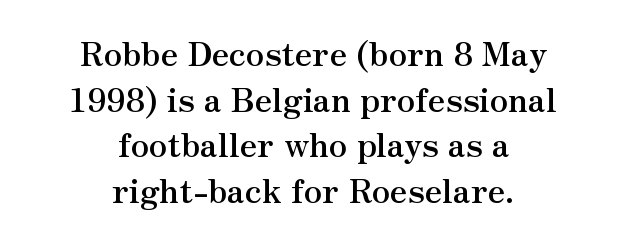
{"serif": "yes", "italic": "no", "bold": "yes", "weight": "semibold", "width": "normal", "stroke_contrast": "medium", "x_height": "small", "monospaced": "no", "underline": "no", "align": "center", "line_spacing": "normal", "line_spacing_ratio": 1.38, "letter_spacing": "normal", "letter_spacing_em": 0.0, "glyph_px": 33}
